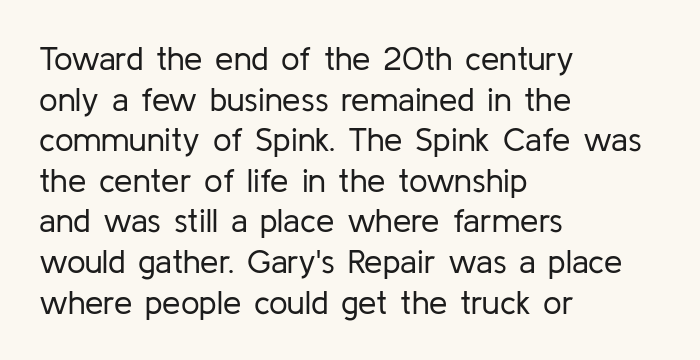
The image shows 33 px regular-weight sans-serif type, upright; set left-aligned, line spacing 1.23x, normal letter spacing, not underlined; low stroke contrast and a medium x-height.
